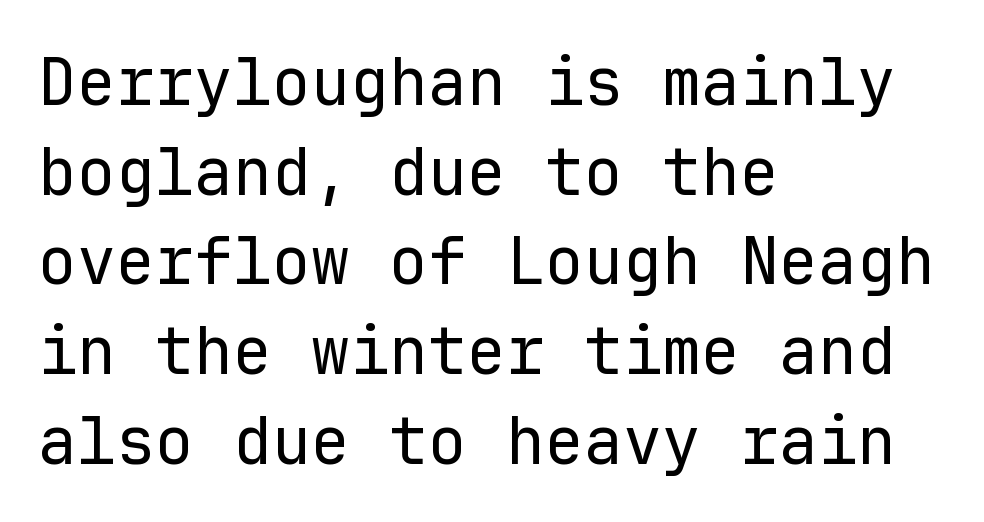
Q: Is the text bold? A: No.
Q: Is the text italic (slanted)? A: No, it is upright.
Q: Is the typeface a serif or a sans-serif typeface? A: Sans-serif.
Q: Is the text underlined? A: No.
Q: How is the paragraph aligned? A: Left-aligned.
Q: Is the spacing between letters normal or unusually wide? A: Normal.
Q: Is the spacing between lines tight, normal or loose? A: Normal.
Q: Width (condensed, normal, or wide)? A: Normal.
Q: Stroke contrast? A: Low.
Q: x-height? A: Medium.
Q: Monospaced? A: Yes.
